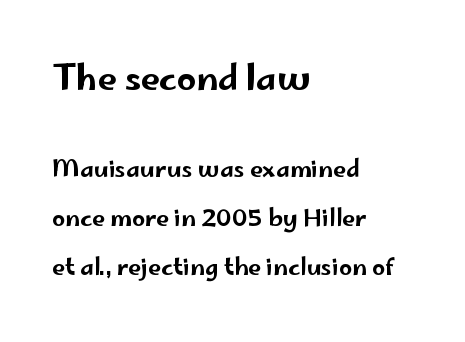
The image shows 34 px wide sans-serif type, upright; set left-aligned, loose line spacing (2.12x), normal letter spacing, not underlined; the first (top) block is 1.48x larger; low stroke contrast and a small x-height.
